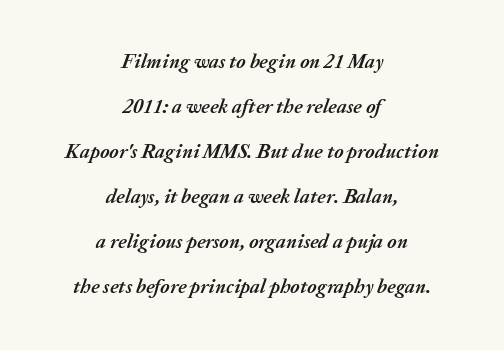
Q: Is the text bold? A: Yes.
Q: Is the text italic (slanted)? A: Yes, it leans right by about 20 degrees.
Q: Is the text underlined? A: No.
Q: How is the paragraph aligned? A: Centered.
Q: Is the spacing between letters normal or unusually wide? A: Normal.
Q: Is the spacing between lines tight, normal or loose? A: Loose.
